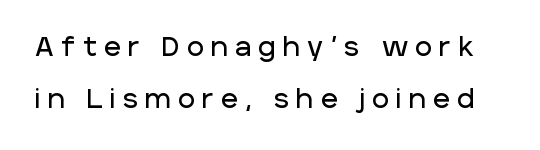
The tracking reads as deliberately expanded to a designer's eye. Regarding leading, the lines here are spaced well apart. The area under the type is left untouched. A roman cut, with each character standing at attention.
